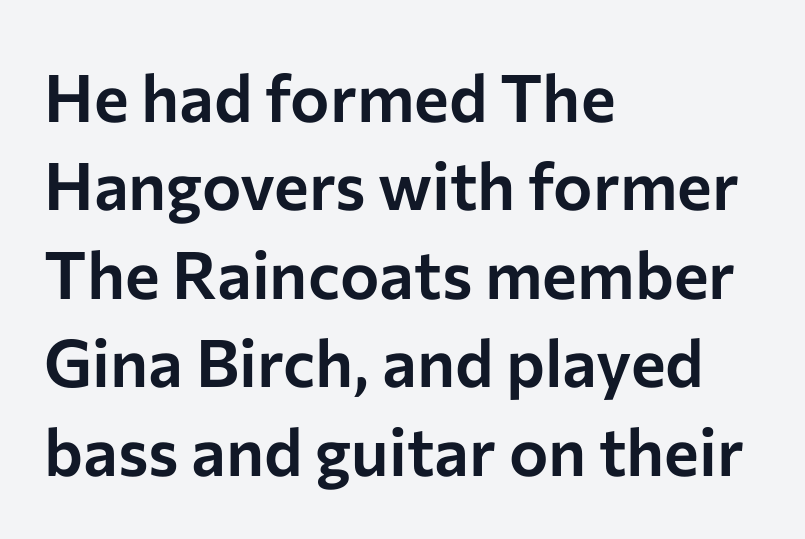
Is the letter spacing exaggerated? No — it looks like the ordinary default. The baseline area is clear. The text was rendered using a sans face with plain stroke endings. Notice how the passage keeps a crisp vertical edge on the left only.
